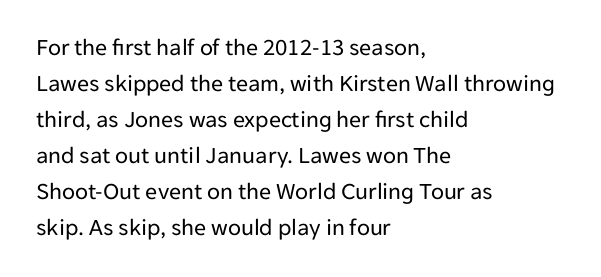
{"italic": "no", "bold": "no", "underline": "no", "align": "left", "line_spacing": "normal", "line_spacing_ratio": 1.5, "letter_spacing": "normal", "letter_spacing_em": 0.0, "glyph_px": 24}
